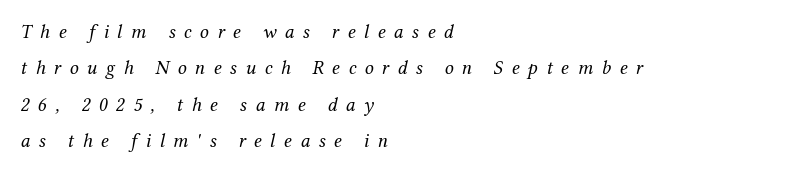
Q: Is the text bold? A: No.
Q: Is the text italic (slanted)? A: Yes, it leans right by about 12 degrees.
Q: Is the text underlined? A: No.
Q: How is the paragraph aligned? A: Left-aligned.
Q: Is the spacing between letters normal or unusually wide? A: Unusually wide.
